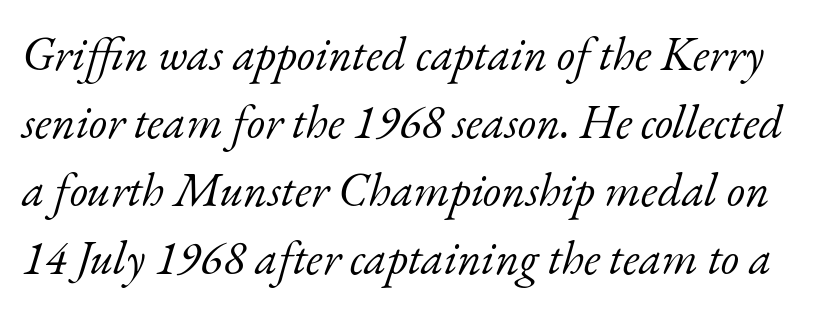
{"serif": "yes", "italic": "yes", "lean": "right", "slant_degrees": 17, "bold": "no", "weight": "light", "width": "normal", "stroke_contrast": "low", "x_height": "small", "monospaced": "no", "underline": "no", "line_spacing": "normal", "line_spacing_ratio": 1.45, "letter_spacing": "normal", "letter_spacing_em": 0.0, "glyph_px": 47}
